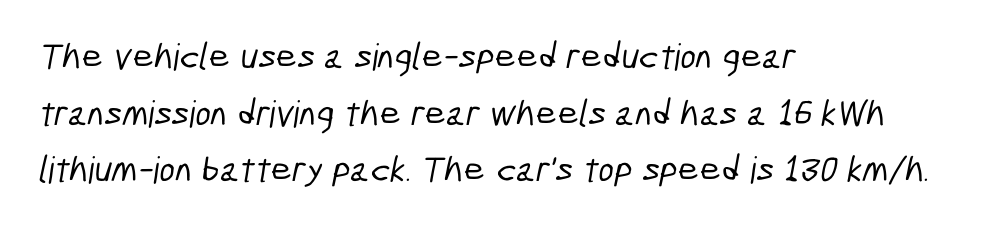
{"serif": "no", "width": "condensed", "stroke_contrast": "low", "x_height": "medium", "monospaced": "no", "underline": "no", "align": "left", "line_spacing": "normal", "line_spacing_ratio": 1.53, "letter_spacing": "normal", "letter_spacing_em": 0.0, "glyph_px": 37}
